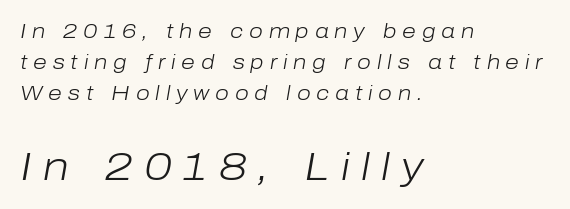
These lines were composed using italics. The passage shown is not bold in any degree. The ragged edge is on the right, which tells us the setting is flush left. This rendering features lettering with no underline. Leading matches the norm, producing a regular column. Each word looks stretched out because of the extra space between its letters.
